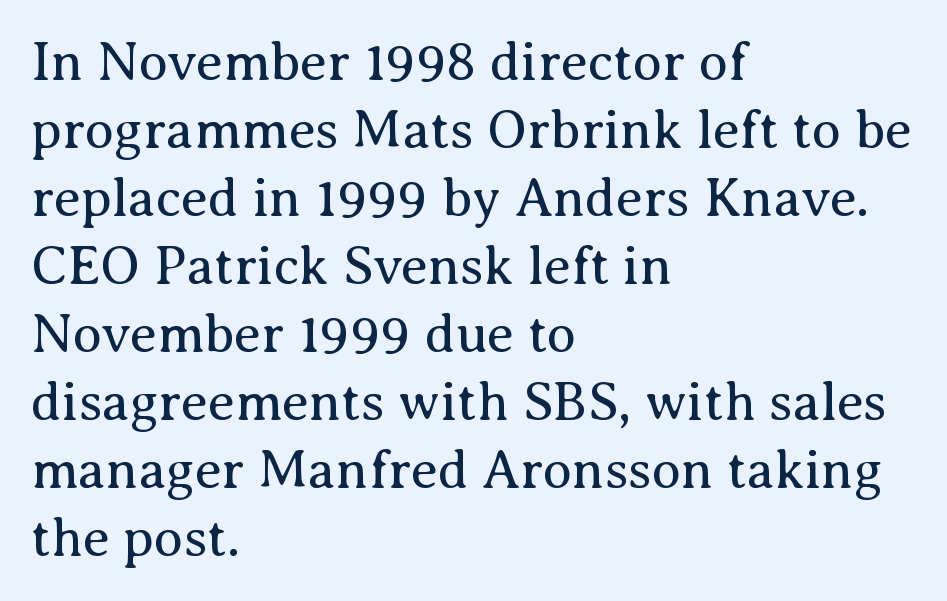
{"serif": "yes", "italic": "no", "bold": "no", "weight": "regular", "width": "normal", "stroke_contrast": "medium", "x_height": "medium", "monospaced": "no", "underline": "no", "align": "left", "line_spacing": "normal", "line_spacing_ratio": 1.26, "letter_spacing": "normal", "letter_spacing_em": 0.0, "glyph_px": 54}
